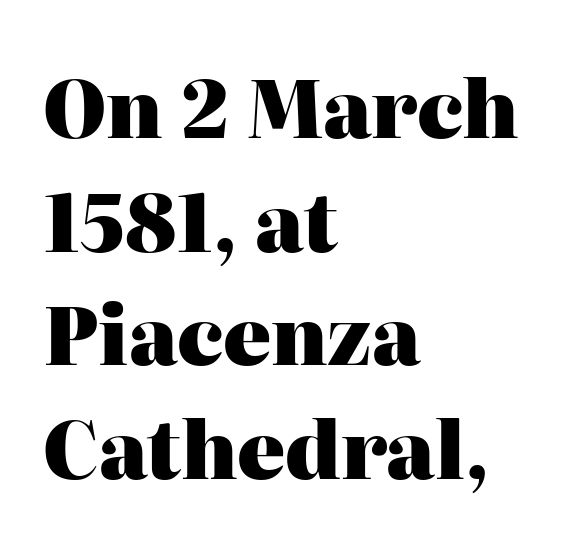
Beneath every word, the page is bare. Compared with typical body copy, the letter spacing here is the same. One glance says typical: line gaps are just what's usual. Typographic density is high because the face is bold. This rendering employs a face with finishing strokes, i.e., a serif. The rag falls on the right side of this text block.
